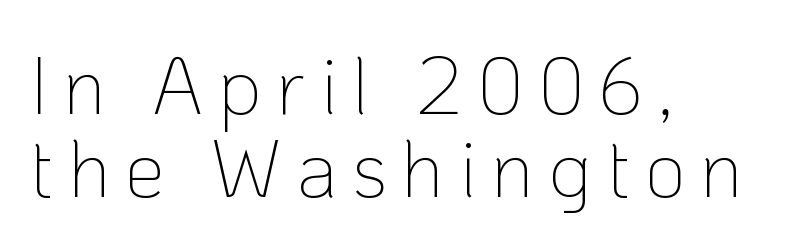
The image shows 80 px thin sans-serif type, upright; set left-aligned, tight line spacing (1.04x), not underlined; low stroke contrast and a medium x-height.
